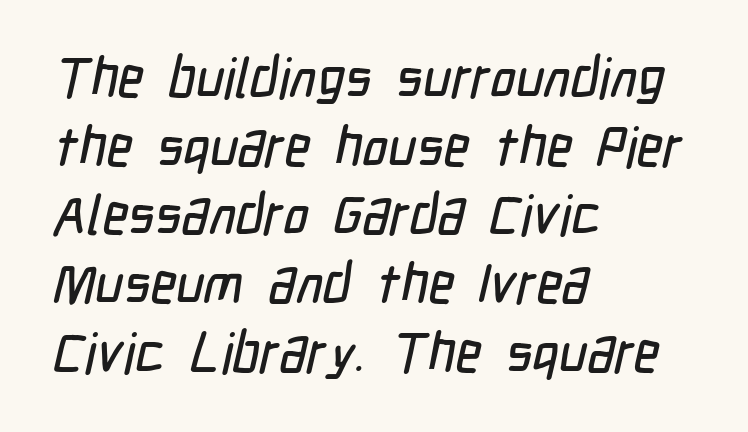
The lines in this sample share a left origin and differ only in where they stop. A typesetter would call this leading conventional body-copy spacing. These lines keep a tight, regular rhythm from letter to letter. Letterform terminals end flat and unadorned throughout the passage. Unmarked baselines from the first word to the last.
